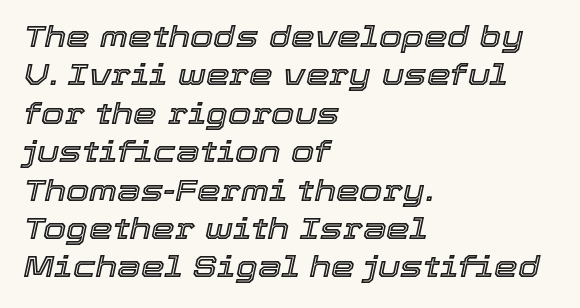
The image shows 30 px text type, italic (leaning right); set left-aligned, normal line spacing (1.28x), normal letter spacing, not underlined; a medium x-height.
